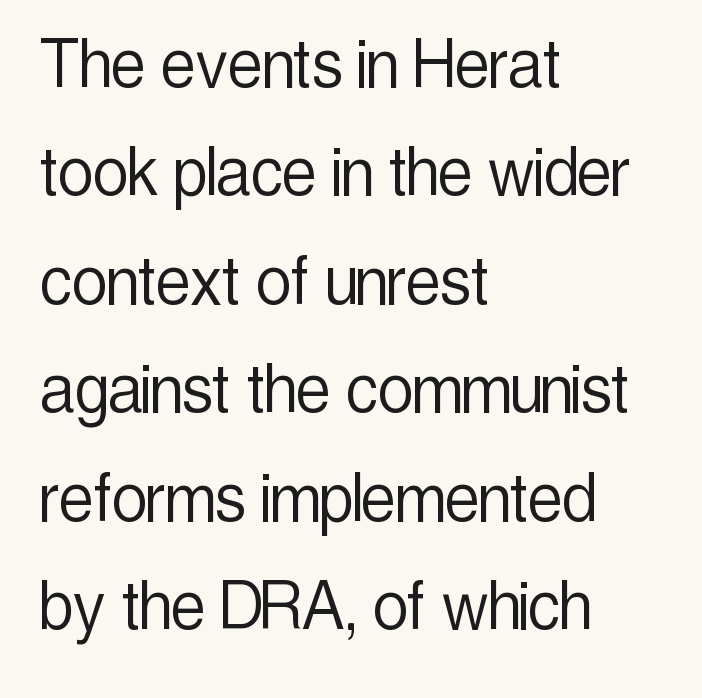
The image shows 78 px light, condensed sans-serif type, upright; set left-aligned, normal line spacing (1.39x), normal letter spacing, not underlined; a medium x-height.
